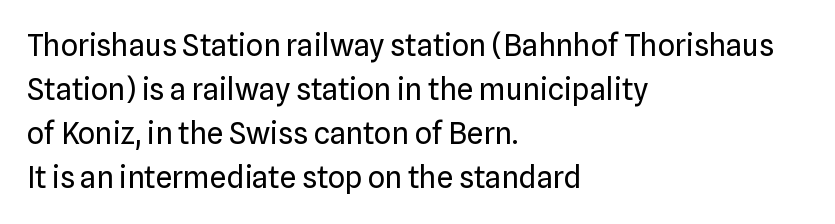
{"serif": "no", "italic": "no", "bold": "no", "weight": "regular", "width": "normal", "stroke_contrast": "low", "x_height": "medium", "monospaced": "no", "underline": "no", "align": "left", "line_spacing": "normal", "line_spacing_ratio": 1.47, "letter_spacing": "normal", "letter_spacing_em": 0.0, "glyph_px": 30}
